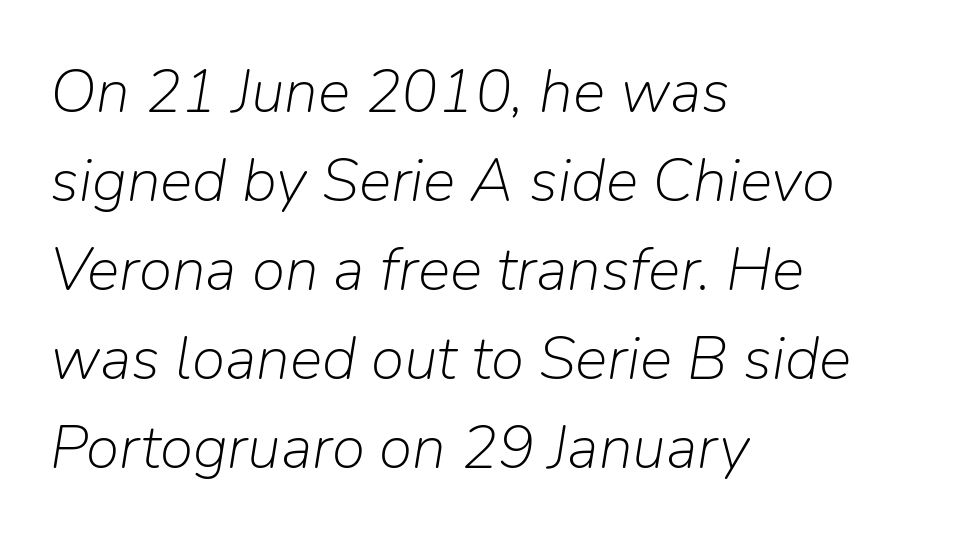
{"italic": "yes", "lean": "right", "slant_degrees": 9, "bold": "no", "weight": "light", "width": "normal", "stroke_contrast": "low", "x_height": "medium", "monospaced": "no", "underline": "no", "align": "left", "line_spacing": "normal", "line_spacing_ratio": 1.46, "letter_spacing": "normal", "letter_spacing_em": 0.0, "glyph_px": 61}
